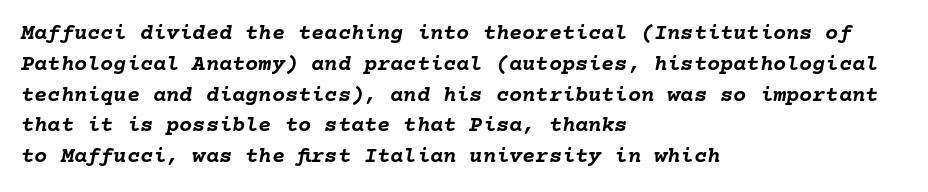
The image shows 22 px bold type, italic (leaning right); set left-aligned, normal line spacing (1.4x), normal letter spacing, not underlined.
